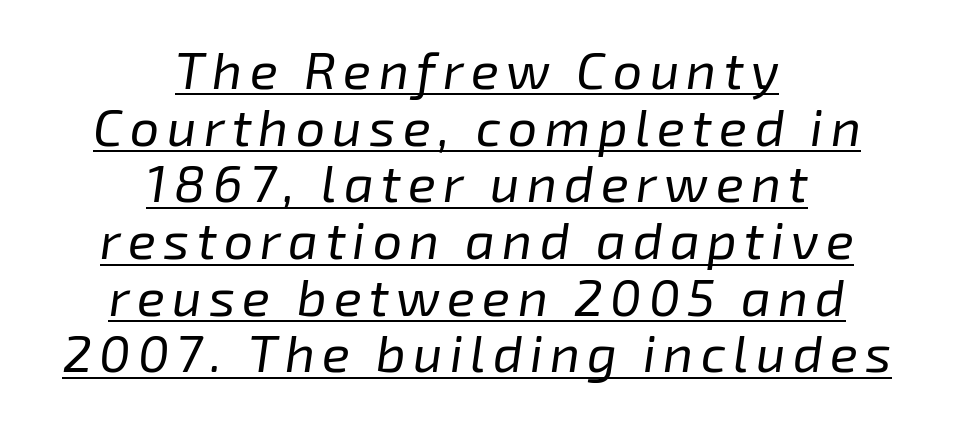
{"italic": "yes", "lean": "right", "slant_degrees": 8, "bold": "no", "weight": "regular", "width": "normal", "stroke_contrast": "low", "x_height": "medium", "monospaced": "no", "underline": "yes", "align": "center", "line_spacing": "tight", "line_spacing_ratio": 1.09, "glyph_px": 52}
